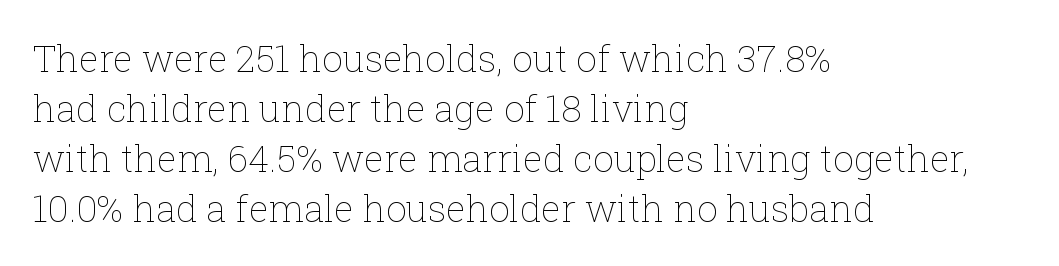
Q: Is the text bold? A: No.
Q: Is the text italic (slanted)? A: No, it is upright.
Q: Is the text underlined? A: No.
Q: How is the paragraph aligned? A: Left-aligned.
Q: Is the spacing between letters normal or unusually wide? A: Normal.
Q: Is the spacing between lines tight, normal or loose? A: Normal.
Q: Width (condensed, normal, or wide)? A: Normal.
Q: Stroke contrast? A: Low.
Q: x-height? A: Medium.
Q: Monospaced? A: No.
